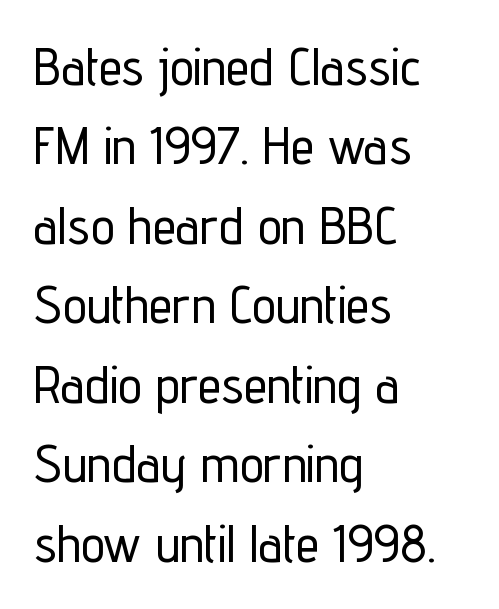
Q: Is the text italic (slanted)? A: No, it is upright.
Q: Is the typeface a serif or a sans-serif typeface? A: Sans-serif.
Q: Is the text underlined? A: No.
Q: How is the paragraph aligned? A: Left-aligned.
Q: Is the spacing between letters normal or unusually wide? A: Normal.
Q: Is the spacing between lines tight, normal or loose? A: Normal.
Q: Width (condensed, normal, or wide)? A: Condensed.
Q: Stroke contrast? A: Low.
Q: x-height? A: Medium.
Q: Monospaced? A: No.
